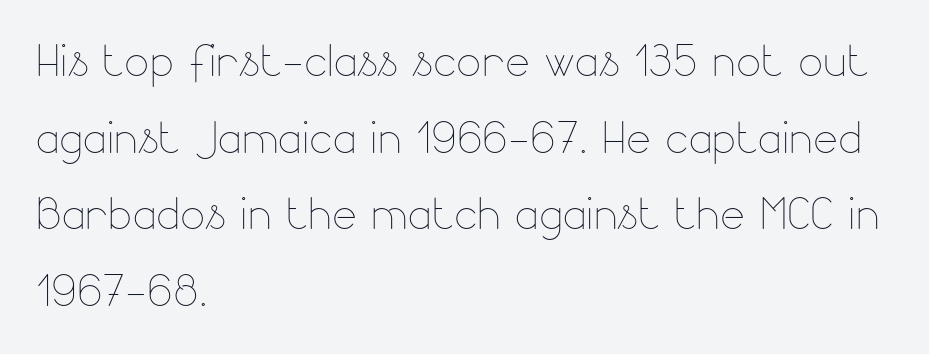
This sample has the flowing, uneven cadence of proportional lettering. Alignment: flush left. Compared with typical paragraphs, the rows here are spaced about the same. Underline: absent. Characters follow at the spacing the type designer built in.
